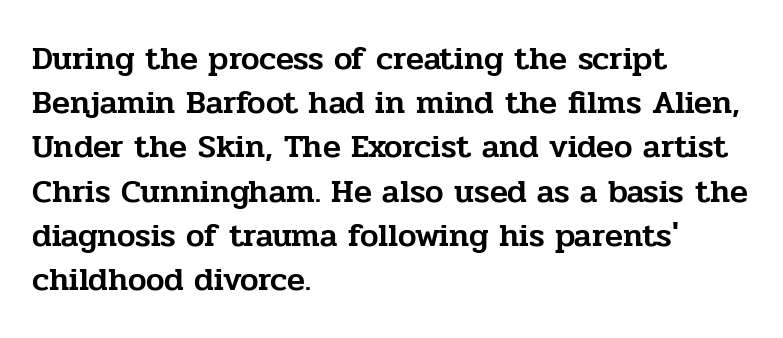
Q: Is the text italic (slanted)? A: No, it is upright.
Q: Is the typeface a serif or a sans-serif typeface? A: Serif.
Q: Is the text underlined? A: No.
Q: How is the paragraph aligned? A: Left-aligned.
Q: Is the spacing between letters normal or unusually wide? A: Normal.
Q: Is the spacing between lines tight, normal or loose? A: Normal.
Q: Width (condensed, normal, or wide)? A: Normal.
Q: Stroke contrast? A: Low.
Q: x-height? A: Medium.
Q: Monospaced? A: No.
